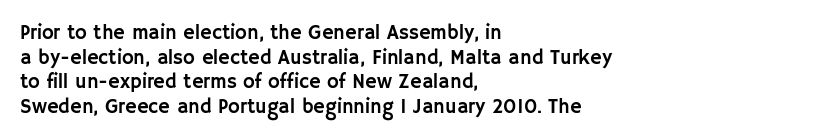
{"italic": "no", "underline": "no", "align": "left", "line_spacing_ratio": 1.23, "letter_spacing": "normal", "letter_spacing_em": 0.0, "glyph_px": 20}
